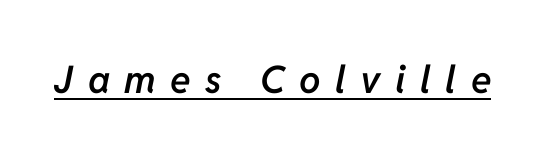
Moderately thickened strokes mark this as semibold type. Style check: oblique. The lettering is marked with a stroke running underneath it. Inter-character spacing is expanded well beyond the font's built-in metrics.
